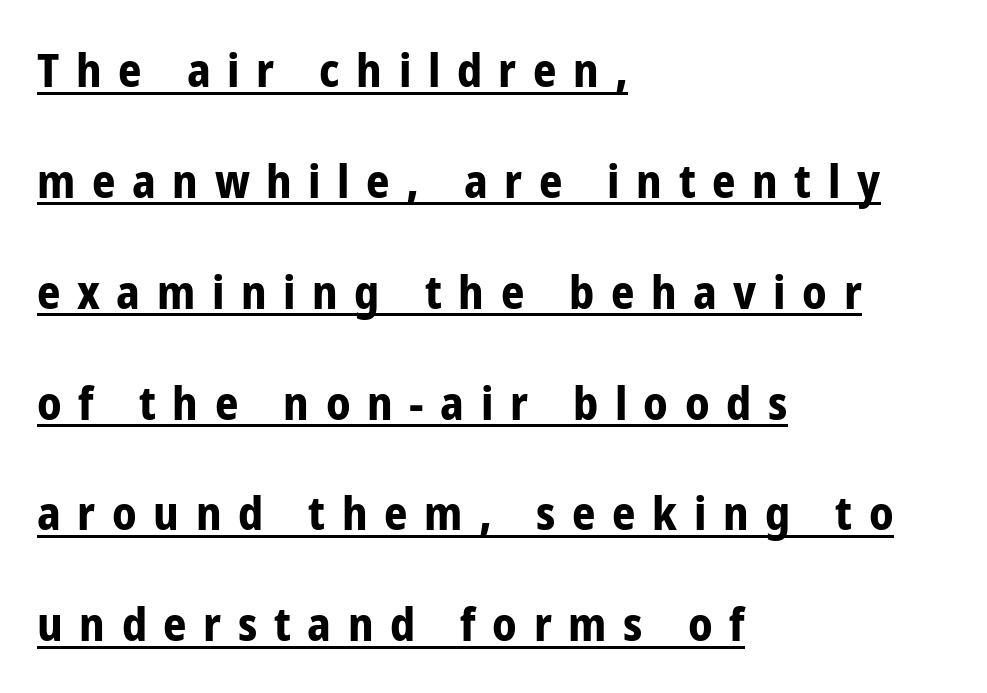
The image shows 46 px bold, condensed sans-serif type, upright; set left-aligned, loose line spacing (2.41x), unusually wide letter spacing (+0.36 em), underlined; low stroke contrast and a medium x-height.
